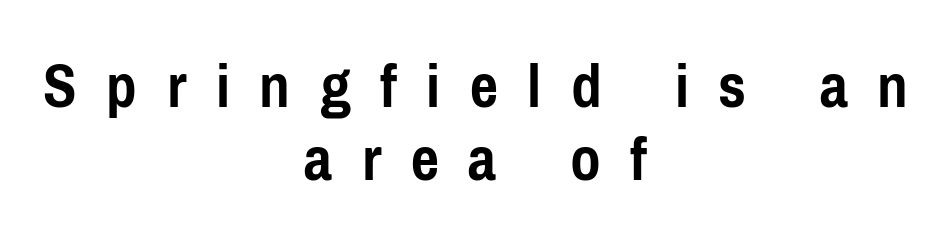
The image shows 67 px semibold, condensed sans-serif type, upright; set centered, tight line spacing (1.09x), unusually wide letter spacing (+0.44 em), not underlined; low stroke contrast and a medium x-height.
